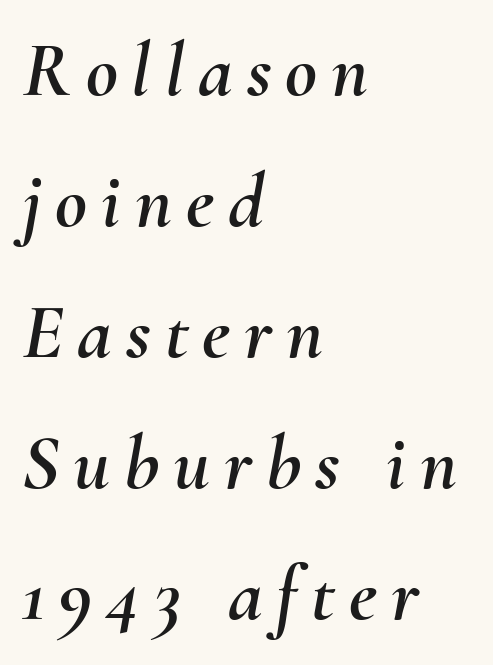
The image shows 78 px text type, italic (leaning right); set left-aligned, normal line spacing (1.68x), not underlined; medium stroke contrast and a small x-height.
